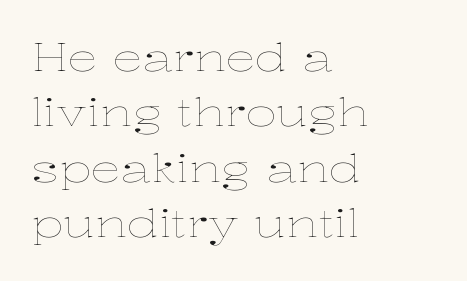
Stems and bowls with no extra thickness — not bold. The letters advance in unequal steps, a hallmark of proportional type. Rendered with straight, roman letterforms. This sample uses plain, unmodified letter spacing. Rule under the text: the space is simply empty.
